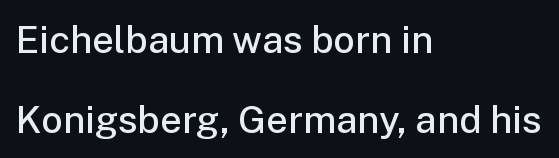
The image shows 38 px semibold sans-serif type, upright; set left-aligned, loose line spacing (2.1x), normal letter spacing, not underlined; low stroke contrast and a medium x-height.
